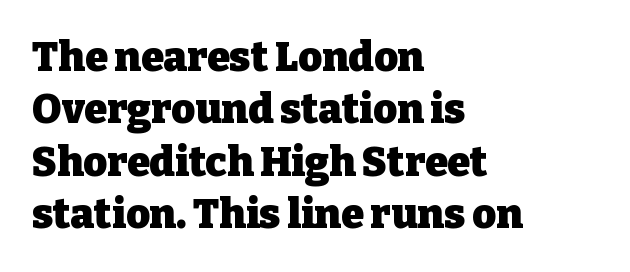
Unlike a clean sans, this face finishes its strokes with serifs. No word sits above an underline. The rendering uses a moderate line-height, typical for paragraphs. These lines carry a lot of weight — the face is fully bold. How are the letters spaced? Ordinarily, with no added tracking.
